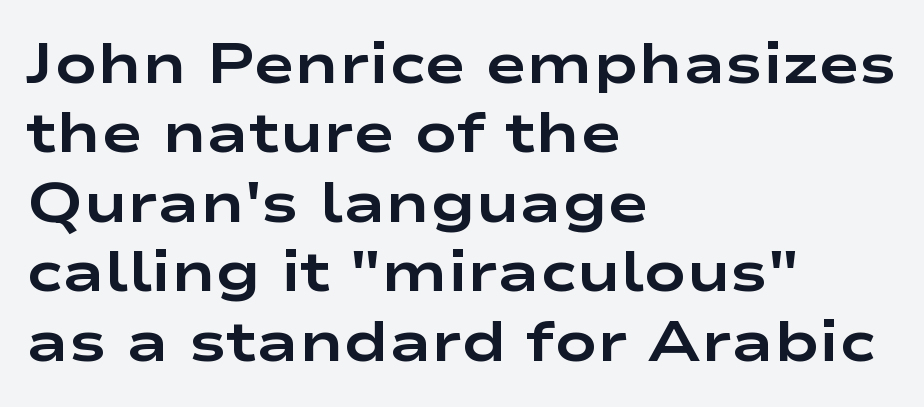
The paragraph has a hard left edge and a soft right edge. You could not count columns in this text — the font is proportionally spaced. The space beneath each line is pristine and unruled. Nope, not italic — everything's standing straight.
